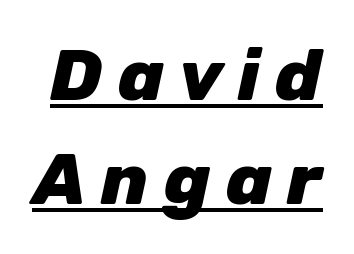
What weight is shown? A full bold with thick strokes. If you measured baseline to baseline, you'd find a middling distance. You could not count columns in this text — the font is proportionally spaced. Words appear elongated and porous because spacing is wide. The passage shown is underscored from start to finish.
